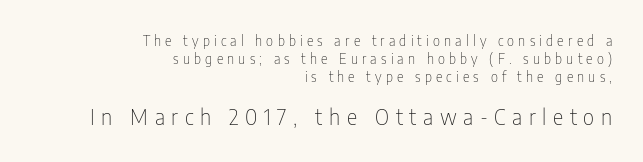
{"italic": "no", "bold": "no", "underline": "no", "align": "right", "line_spacing": "normal", "line_spacing_ratio": 1.28, "letter_spacing": "wide", "letter_spacing_em": 0.3, "larger_block": "second", "size_ratio": 1.57, "glyph_px": 22}
